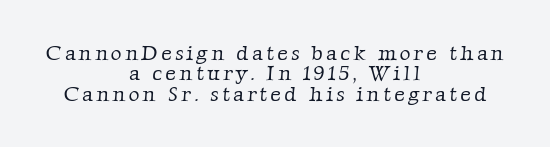
The image shows 21 px text type; set centered, tight line spacing (0.97x), not underlined.
